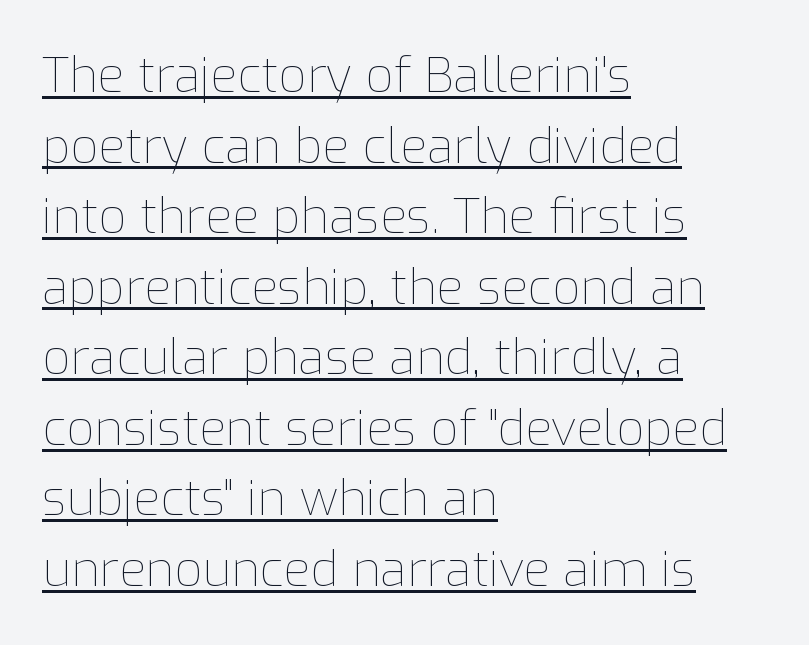
Q: Is the text bold? A: No.
Q: Is the text italic (slanted)? A: No, it is upright.
Q: Is the text underlined? A: Yes.
Q: How is the paragraph aligned? A: Left-aligned.
Q: Is the spacing between letters normal or unusually wide? A: Normal.
Q: Is the spacing between lines tight, normal or loose? A: Normal.
Q: Width (condensed, normal, or wide)? A: Normal.
Q: Stroke contrast? A: Low.
Q: x-height? A: Medium.
Q: Monospaced? A: No.
